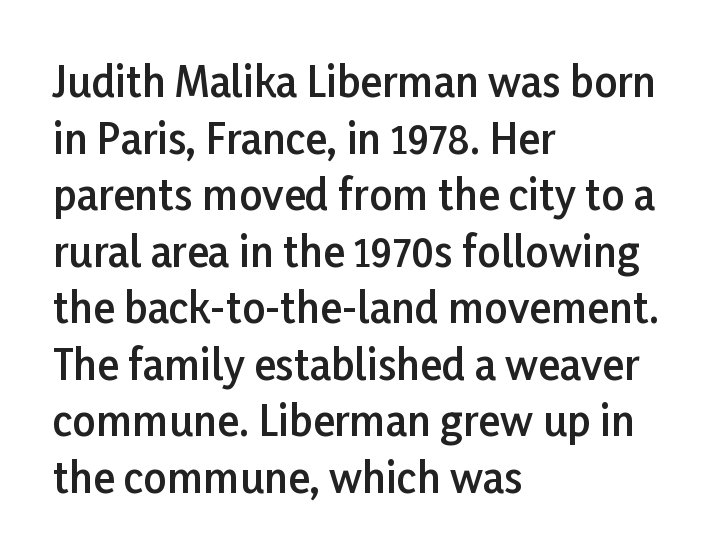
Q: Is the text bold? A: Semi-bold.
Q: Is the text italic (slanted)? A: No, it is upright.
Q: Is the typeface a serif or a sans-serif typeface? A: Sans-serif.
Q: Is the text underlined? A: No.
Q: How is the paragraph aligned? A: Left-aligned.
Q: Is the spacing between letters normal or unusually wide? A: Normal.
Q: Is the spacing between lines tight, normal or loose? A: Normal.
Q: Width (condensed, normal, or wide)? A: Normal.
Q: Stroke contrast? A: Low.
Q: x-height? A: Medium.
Q: Monospaced? A: No.
